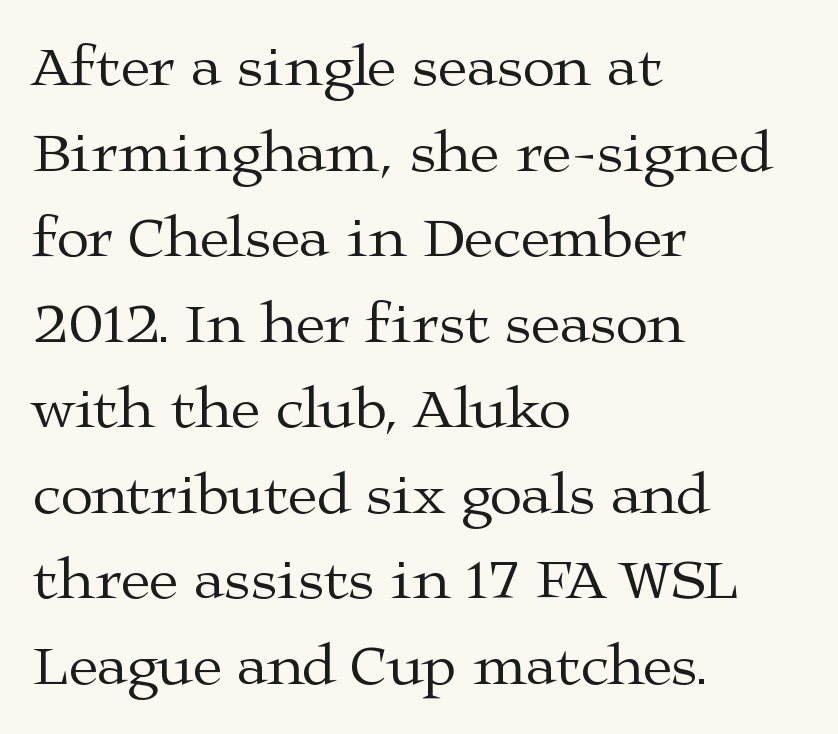
{"serif": "yes", "italic": "no", "bold": "no", "weight": "regular", "width": "wide", "stroke_contrast": "medium", "x_height": "medium", "monospaced": "no", "underline": "no", "align": "left", "line_spacing": "normal", "line_spacing_ratio": 1.45, "letter_spacing": "normal", "letter_spacing_em": 0.0, "glyph_px": 59}
